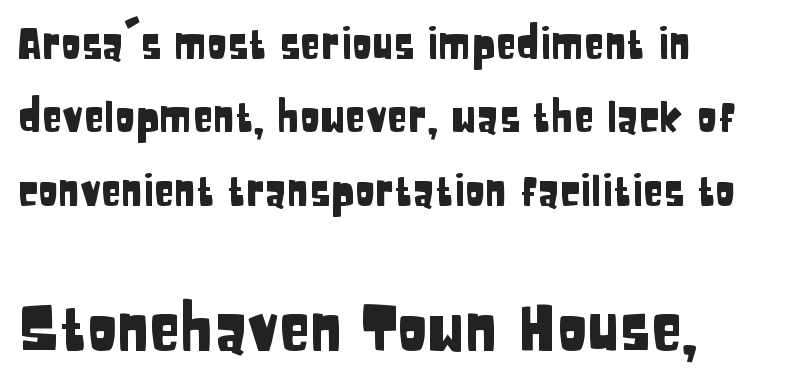
{"serif": "no", "italic": "no", "width": "condensed", "stroke_contrast": "low", "x_height": "large", "monospaced": "no", "underline": "no", "align": "left", "line_spacing_ratio": 1.75, "letter_spacing": "normal", "letter_spacing_em": 0.0, "larger_block": "second", "size_ratio": 1.5, "glyph_px": 63}
